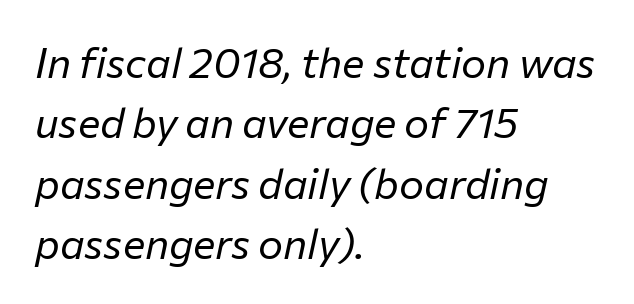
The image shows 42 px regular-weight type, italic (leaning right); set left-aligned, normal line spacing (1.44x), normal letter spacing, not underlined; low stroke contrast and a medium x-height.
